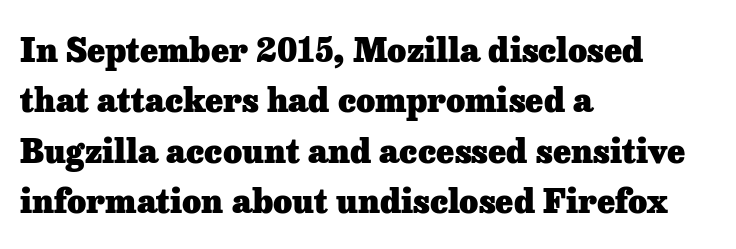
Notice how thick the strokes are: this is what a full bold looks like. Short and long lines alike share a common starting point at left. Is there any slant? The stems are plumb. The block of text has a typical density, with ordinary space between rows.
